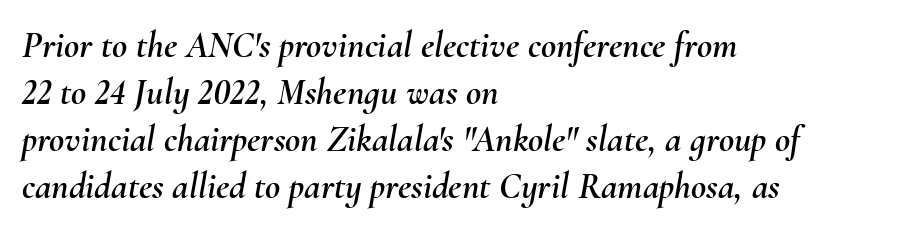
The image shows 37 px text type, italic (leaning right); set left-aligned, normal line spacing (1.27x), normal letter spacing, not underlined; medium stroke contrast and a small x-height.
